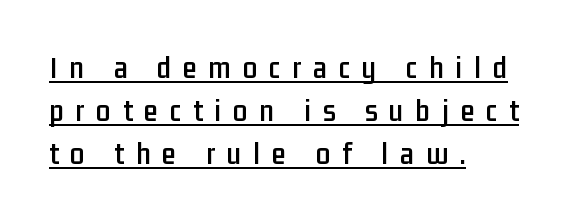
This is the regular roman posture of the typeface. The ragged edge is on the right, which tells us the setting is flush left. You could not count columns in this text — the font is proportionally spaced. A rule runs beneath these lines of type.
